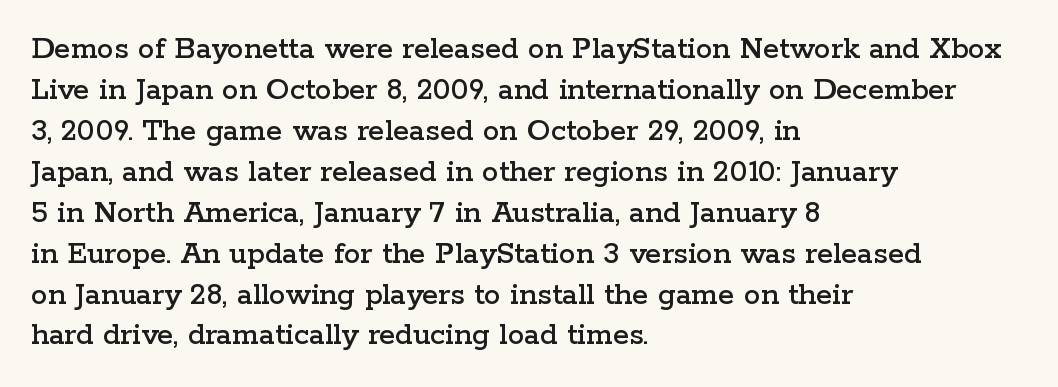
{"serif": "yes", "italic": "no", "width": "wide", "stroke_contrast": "low", "x_height": "medium", "monospaced": "no", "underline": "no", "align": "left", "line_spacing_ratio": 1.24, "letter_spacing": "normal", "letter_spacing_em": 0.0, "glyph_px": 33}
